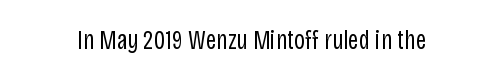
Has an underline been added? It has not. The type is set solid horizontally, with unmodified tracking. The characters are drawn with everyday or finer stroke widths. Every character sits straight up, as roman type does.
